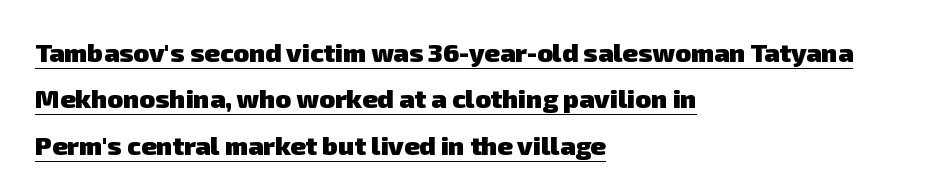
The image shows 26 px bold type; set left-aligned, line spacing 1.78x, normal letter spacing, underlined.
